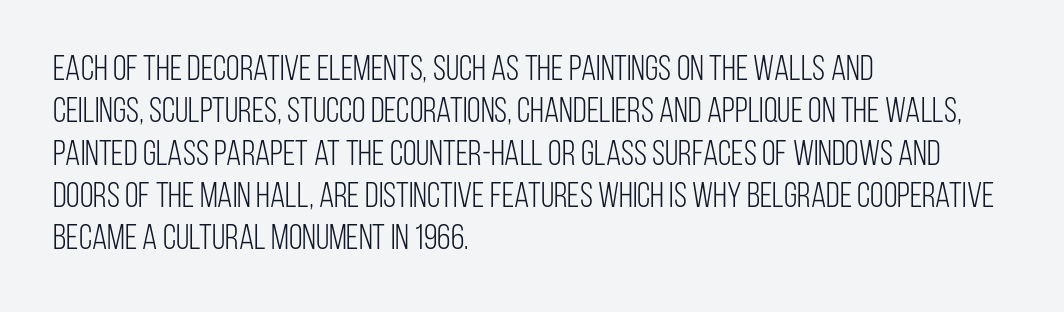
Q: Is the text bold? A: No.
Q: Is the text italic (slanted)? A: No, it is upright.
Q: Is the typeface a serif or a sans-serif typeface? A: Sans-serif.
Q: Is the text underlined? A: No.
Q: How is the paragraph aligned? A: Left-aligned.
Q: Is the spacing between letters normal or unusually wide? A: Normal.
Q: Width (condensed, normal, or wide)? A: Condensed.
Q: Stroke contrast? A: Low.
Q: x-height? A: Large.
Q: Monospaced? A: No.
